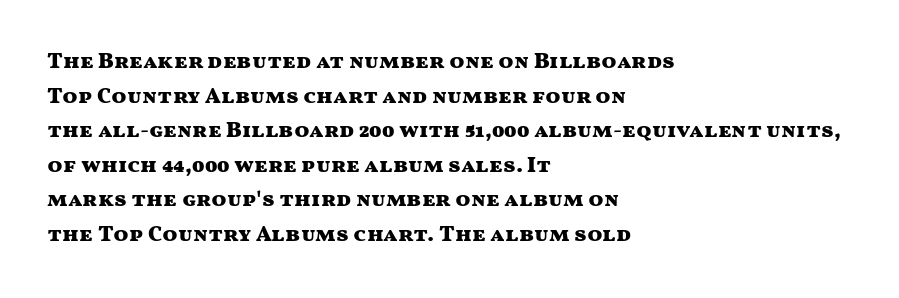
This sample uses an upright cut, with every glyph sitting square on the baseline. Whoever set this chose a conventional vertical rhythm. Students, note that the glyphs here touch the page at normal intervals. Strokes here are thick enough to call this a true bold.
